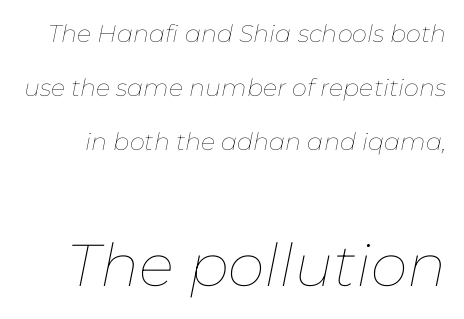
The letters advance in unequal steps, a hallmark of proportional type. Notice how the stems are inclined rather than vertical — that's the hallmark of italics. A bare baseline throughout the passage. The block of text is sparse from top to bottom, with ample space between rows. Which of the two is more prominent by size? The second, at the bottom. Here the glyphs are tracked normally, forming tight word shapes.
